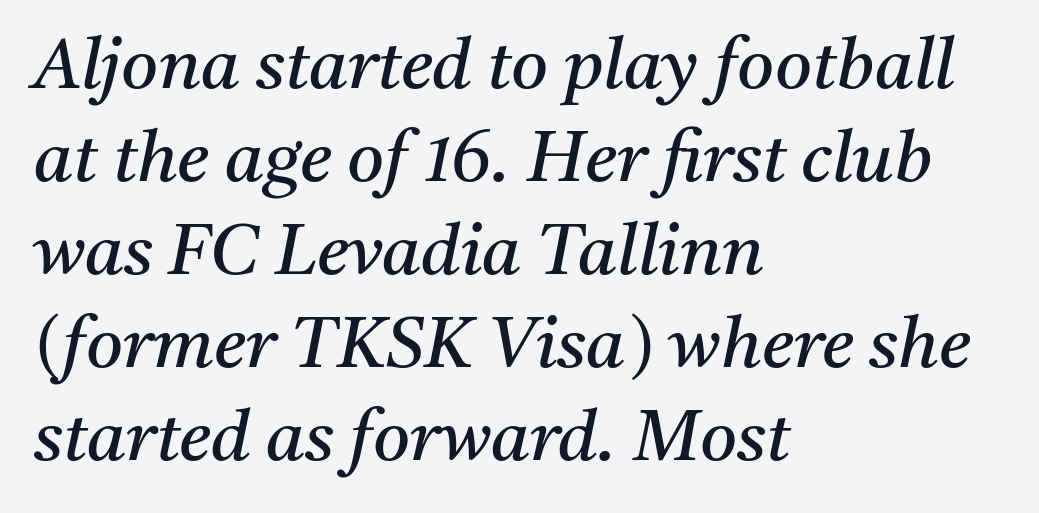
The line-height multiplier appears to be the usual default. The compositor pushed each line to the left boundary. The letterforms sit at book weight or below. Inter-character spacing is left at the font's built-in metrics. You can tell it's italic because the verticals aren't actually vertical. The zone under the glyphs is completely vacant.
